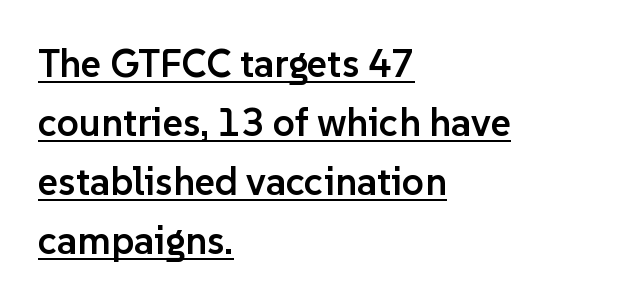
Posture: straight, roman, zero tilt. Line starts are locked; line ends wander. The letters advance in unequal steps, a hallmark of proportional type. Observe the ordinary spacing: letters are neighbours, not strangers.
